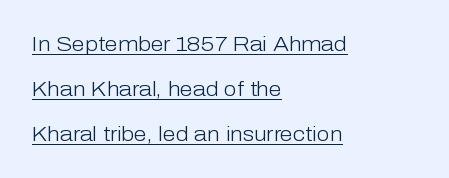
The image shows 21 px text type, upright; set left-aligned, loose line spacing (2.14x), normal letter spacing, underlined.
